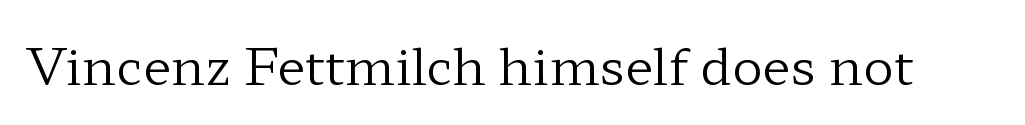
{"serif": "yes", "italic": "no", "bold": "no", "weight": "regular", "width": "wide", "stroke_contrast": "low", "x_height": "medium", "monospaced": "no", "underline": "no", "letter_spacing": "normal", "letter_spacing_em": 0.0, "glyph_px": 51}
